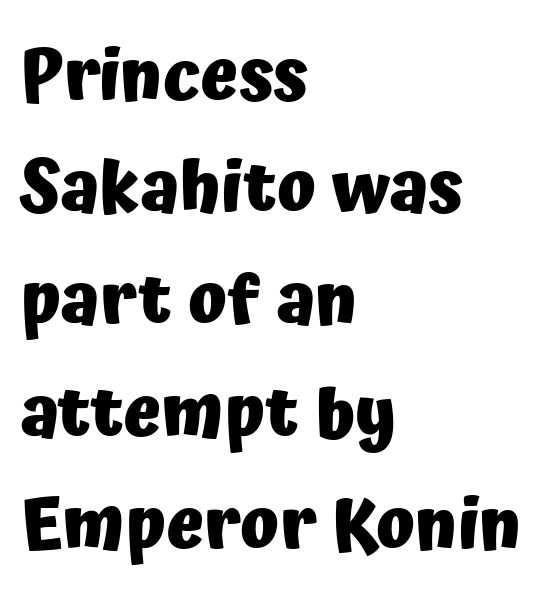
Q: Is the text bold? A: Yes.
Q: Is the text italic (slanted)? A: No, it is upright.
Q: Is the typeface a serif or a sans-serif typeface? A: Sans-serif.
Q: Is the text underlined? A: No.
Q: How is the paragraph aligned? A: Left-aligned.
Q: Is the spacing between letters normal or unusually wide? A: Normal.
Q: Is the spacing between lines tight, normal or loose? A: Normal.
Q: Width (condensed, normal, or wide)? A: Normal.
Q: Stroke contrast? A: Low.
Q: x-height? A: Medium.
Q: Monospaced? A: No.
